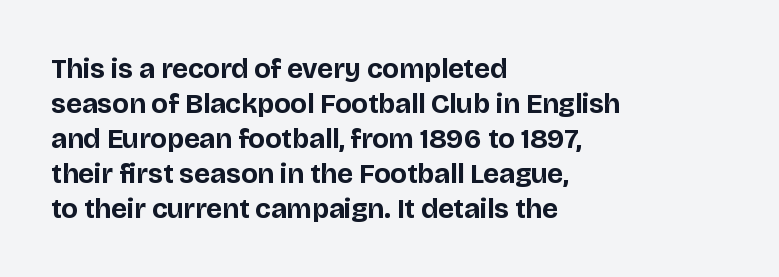
The image shows 28 px bold sans-serif type, upright; set left-aligned, normal line spacing (1.25x), normal letter spacing, not underlined; low stroke contrast and a large x-height.
